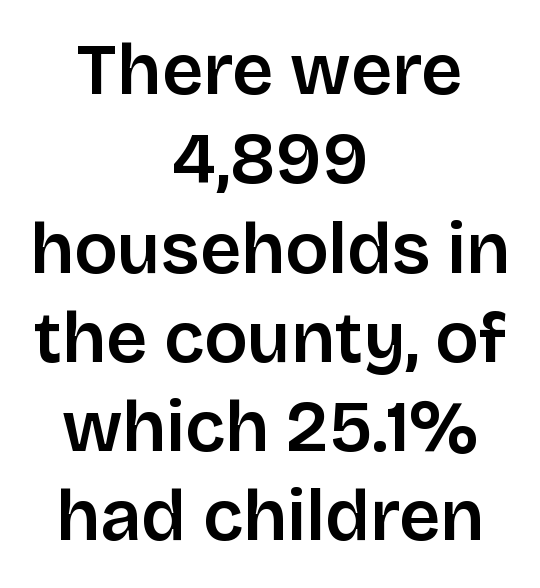
{"serif": "no", "italic": "no", "width": "normal", "stroke_contrast": "low", "x_height": "large", "monospaced": "no", "underline": "no", "align": "center", "line_spacing_ratio": 1.24, "letter_spacing": "normal", "letter_spacing_em": 0.0, "glyph_px": 72}
